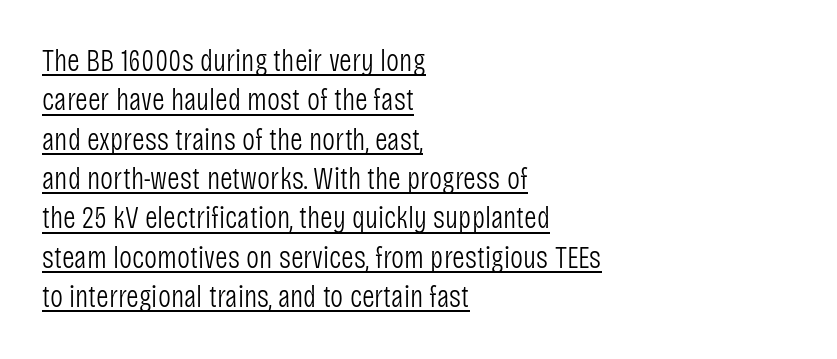
Serif or sans? Sans — the stroke terminals are bare. Is the type heavy? It reads as light-to-regular instead. Typeset ragged right — the left edge is the straight one. The face used here appears with an underline applied. The typography opts for an upright posture over an oblique one.
